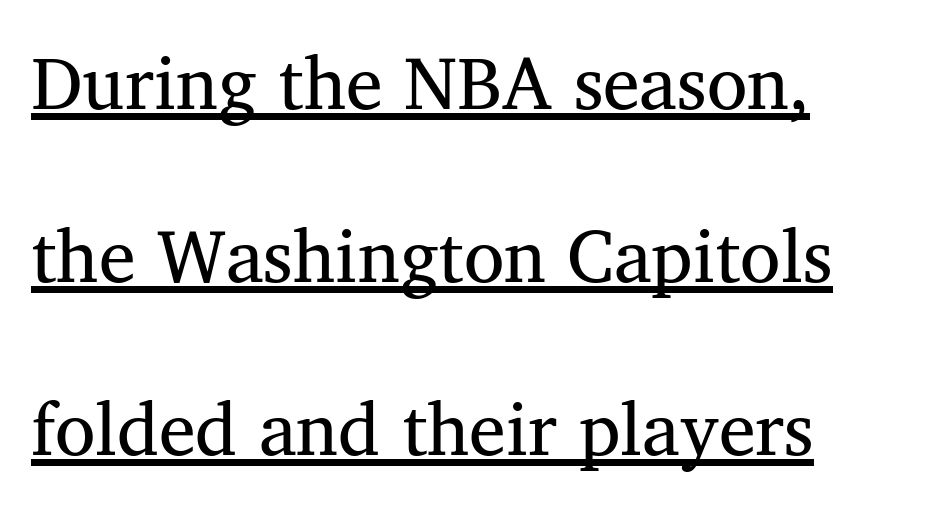
Old-style or modern, the face here clearly has serifs. The face used here is rendered with its standard letterfit. The passage shown is typed in a proportional face where columns would drift. These lines stack with their left ends in a neat column.
